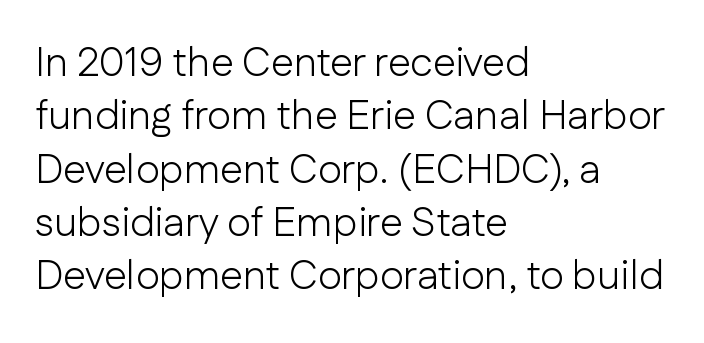
Q: Is the text bold? A: No.
Q: Is the text italic (slanted)? A: No, it is upright.
Q: Is the typeface a serif or a sans-serif typeface? A: Sans-serif.
Q: Is the text underlined? A: No.
Q: How is the paragraph aligned? A: Left-aligned.
Q: Is the spacing between letters normal or unusually wide? A: Normal.
Q: Is the spacing between lines tight, normal or loose? A: Normal.
Q: Width (condensed, normal, or wide)? A: Normal.
Q: Stroke contrast? A: Low.
Q: x-height? A: Medium.
Q: Monospaced? A: No.
